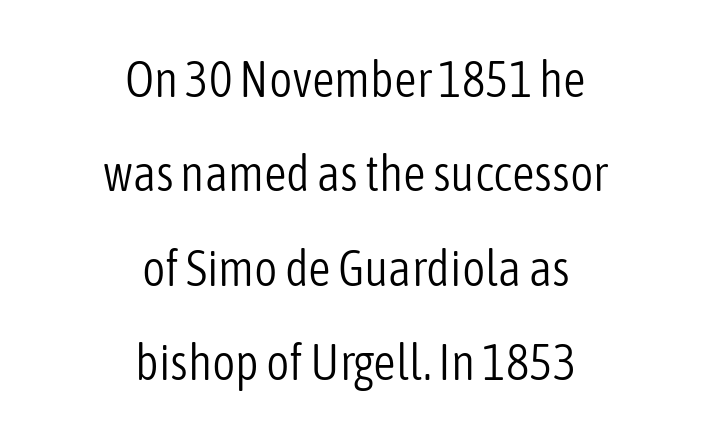
Characters follow at the spacing the type designer built in. Regarding serifs, this sample does without them. You could not count columns in this text — the font is proportionally spaced. This rendering uses center alignment, leaving both contours irregular but symmetric. The glyphs are unaccompanied by any horizontal stroke below them. Characters remain perfectly vertical along every line.
